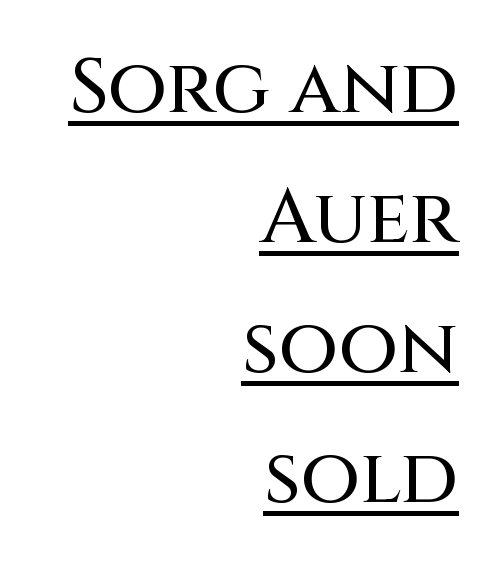
{"serif": "no", "italic": "no", "width": "normal", "stroke_contrast": "medium", "x_height": "large", "monospaced": "no", "underline": "yes", "align": "right", "line_spacing": "normal", "line_spacing_ratio": 1.69, "letter_spacing": "normal", "letter_spacing_em": 0.0, "glyph_px": 77}
